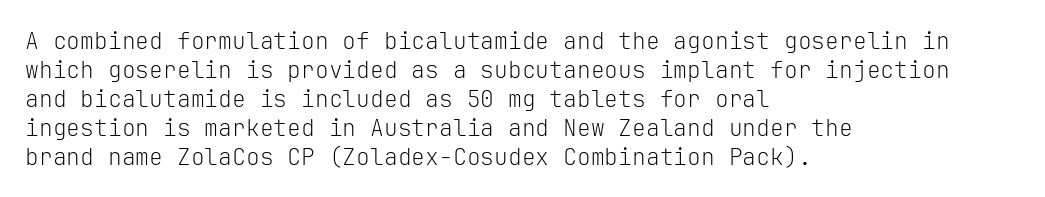
{"italic": "no", "bold": "no", "underline": "no", "align": "left", "line_spacing": "normal", "line_spacing_ratio": 1.26, "letter_spacing": "normal", "letter_spacing_em": 0.0, "glyph_px": 23}
